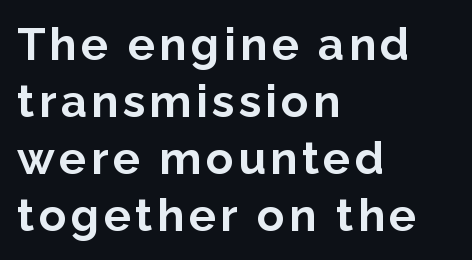
{"serif": "no", "italic": "no", "bold": "yes", "weight": "bold", "width": "normal", "stroke_contrast": "low", "x_height": "medium", "monospaced": "no", "underline": "no", "align": "left", "line_spacing": "normal", "line_spacing_ratio": 1.27, "glyph_px": 45}
